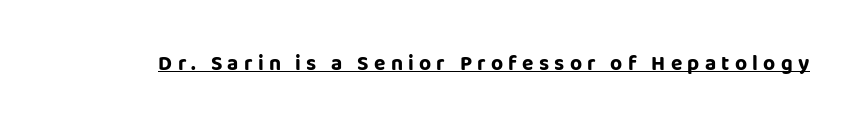
{"italic": "no", "underline": "yes", "letter_spacing": "wide", "letter_spacing_em": 0.25, "glyph_px": 21}
